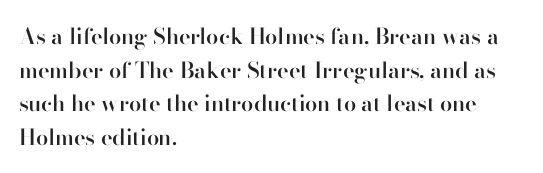
The image shows 22 px text type, upright; set left-aligned, normal line spacing (1.53x), normal letter spacing, not underlined.
